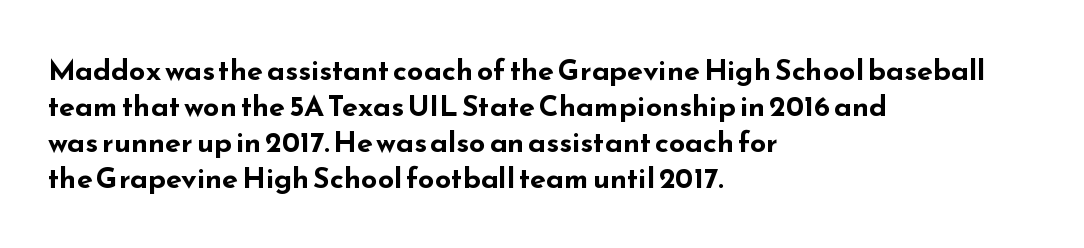
Unmarked baselines from the first word to the last. The rendering uses natural spacing where letterforms have individual widths. Which margin do the lines hug? The left one — the right edge is uneven. Each word holds together tightly as a unit, with standard inter-letter gaps. Nope, no serifs anywhere on these letters.
